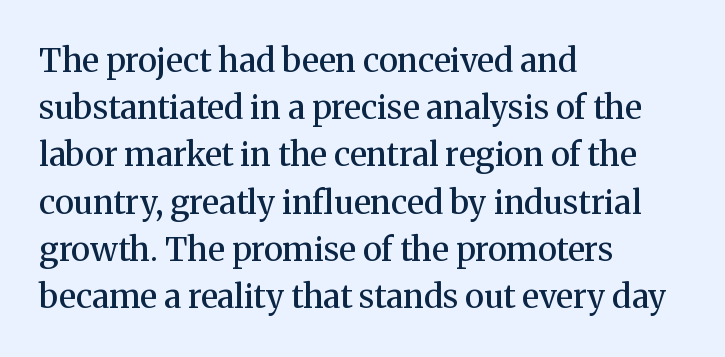
{"serif": "yes", "italic": "no", "bold": "semi", "weight": "semibold", "width": "normal", "stroke_contrast": "medium", "x_height": "medium", "monospaced": "no", "underline": "no", "align": "left", "line_spacing": "normal", "line_spacing_ratio": 1.43, "letter_spacing": "normal", "letter_spacing_em": 0.0, "glyph_px": 33}
